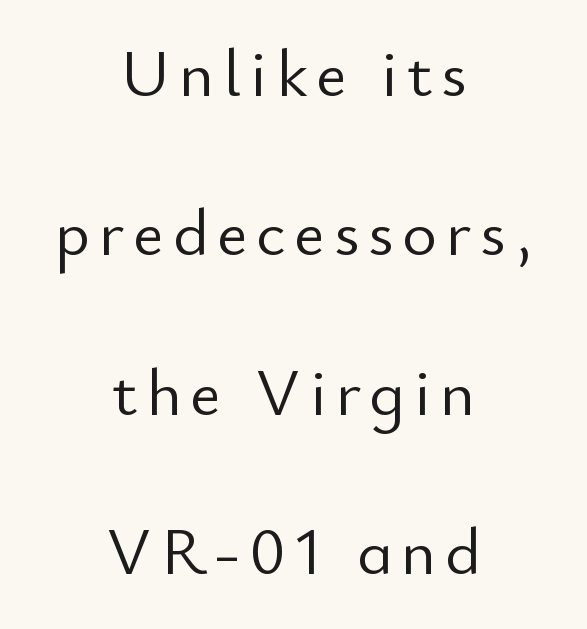
Horizontal alignment here is central, giving a formal, balanced look. In terms of leading, this rendering errs on the spacious side. On a weight scale, this lands at 450 or below. Proportional: the letters do not fall into vertical columns. Grotesque or geometric, the face here clearly has no serifs. Rule under the text: the space is simply empty.
